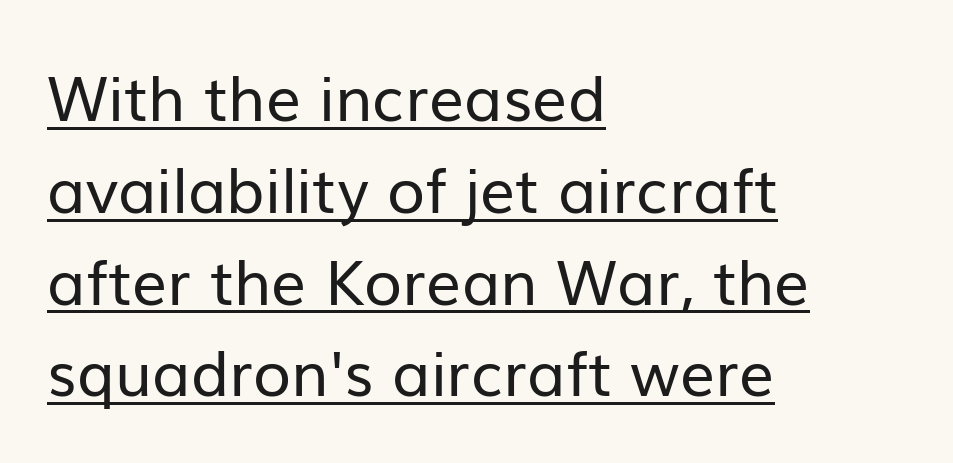
The passage shown is not bold in any degree. Reading down the block, your eye returns to a fixed left position each line. This rendering features underlined lettering. This sample has the flowing, uneven cadence of proportional lettering. This is sans-serif lettering, the kind often seen on screens and signage.
